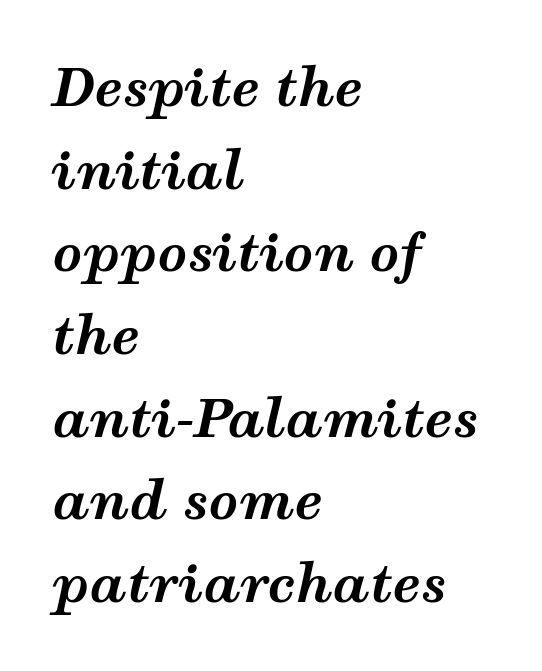
{"italic": "yes", "lean": "right", "slant_degrees": 12, "bold": "yes", "weight": "bold", "width": "wide", "stroke_contrast": "medium", "x_height": "medium", "monospaced": "no", "underline": "no", "align": "left", "line_spacing": "normal", "line_spacing_ratio": 1.59, "letter_spacing": "normal", "letter_spacing_em": 0.0, "glyph_px": 52}
